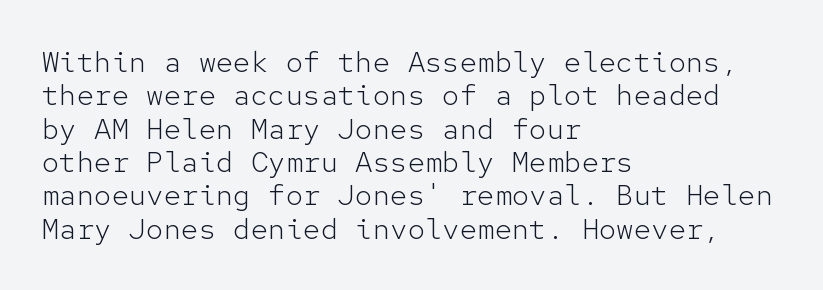
{"serif": "no", "italic": "no", "bold": "no", "weight": "light", "width": "normal", "stroke_contrast": "low", "x_height": "medium", "monospaced": "yes", "underline": "no", "align": "left", "line_spacing": "tight", "line_spacing_ratio": 1.15, "letter_spacing": "normal", "letter_spacing_em": 0.0, "glyph_px": 29}
